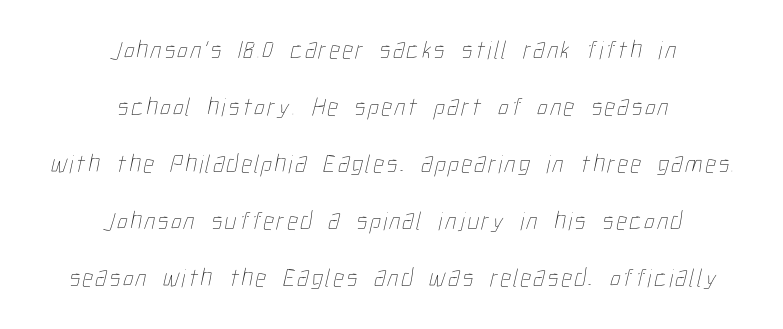
Weight: regular or lighter. You could fit nearly another row in the gap between these rows. Check the space under the baseline: it is left empty. The passage is arranged like a title page — every line centered.
